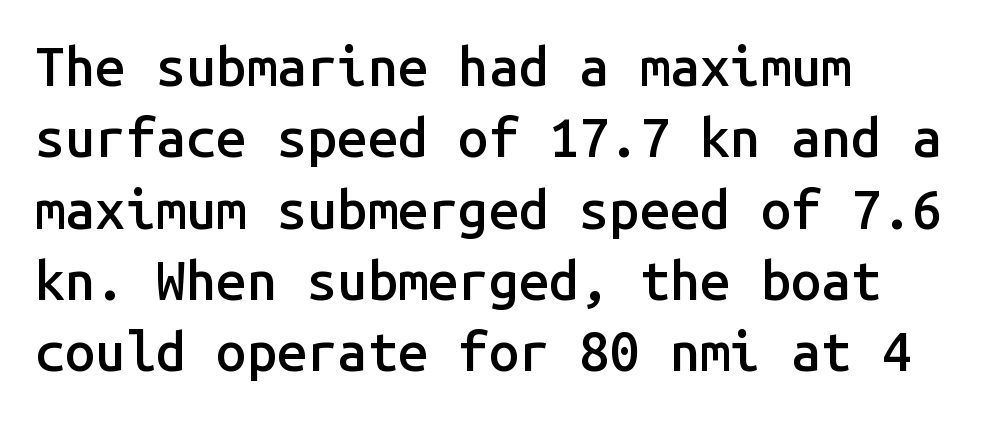
The image shows 54 px semibold sans-serif type, upright, monospaced; set left-aligned, normal line spacing (1.32x), normal letter spacing, not underlined; low stroke contrast and a medium x-height.
